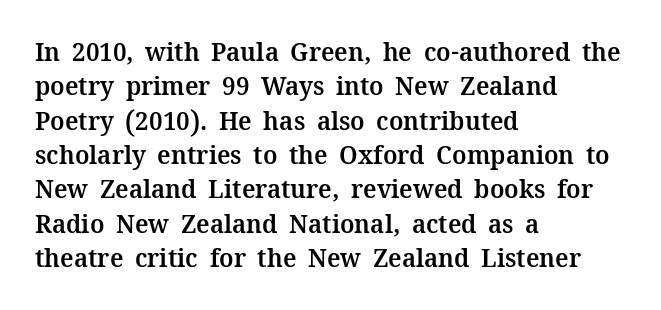
The image shows 26 px text type, upright; set left-aligned, normal line spacing (1.32x), normal letter spacing, not underlined.
